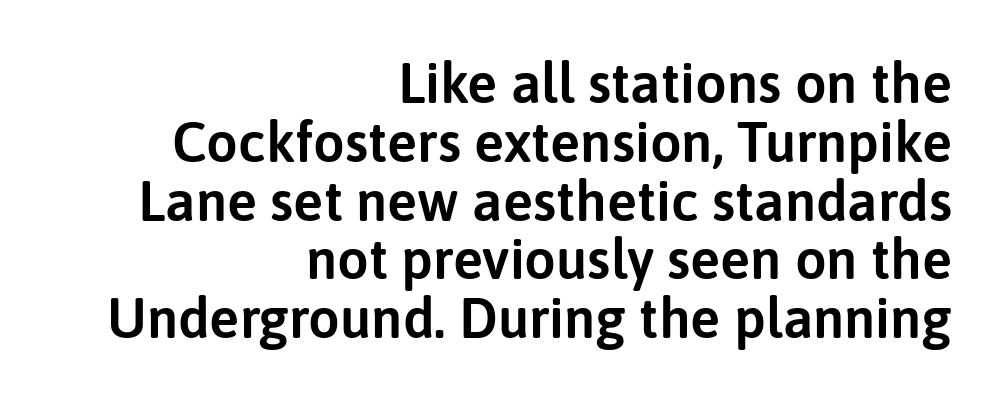
The image shows 56 px sans-serif type, upright; set right-aligned, tight line spacing (1.05x), normal letter spacing, not underlined; low stroke contrast and a medium x-height.
